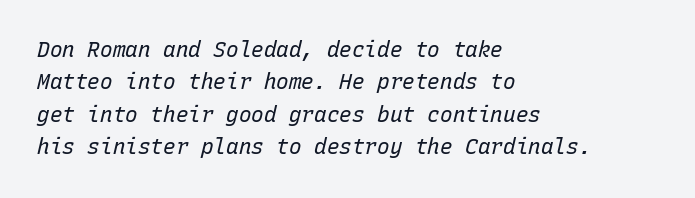
Tall strokes in this sample are angled rather than plumb. Ink coverage per letter is moderate at most. Every row of glyphs begins at an identical x-position on the left. The gaps between neighbouring characters are ordinary and unremarkable. Nobody drew a line under any word here.
